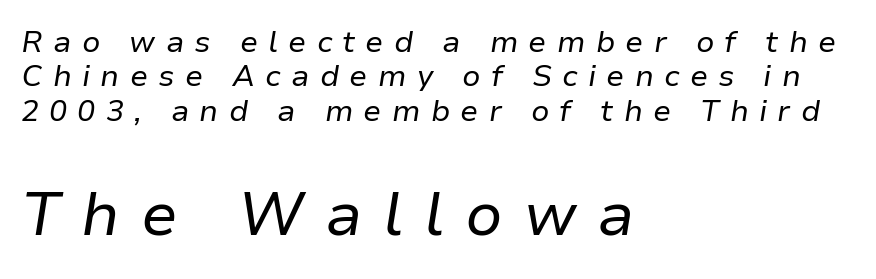
{"italic": "yes", "lean": "right", "slant_degrees": 9, "bold": "no", "weight": "regular", "width": "normal", "stroke_contrast": "low", "x_height": "medium", "monospaced": "no", "underline": "no", "align": "left", "line_spacing": "tight", "line_spacing_ratio": 1.15, "letter_spacing": "wide", "letter_spacing_em": 0.34, "larger_block": "second", "size_ratio": 2.03, "glyph_px": 61}
